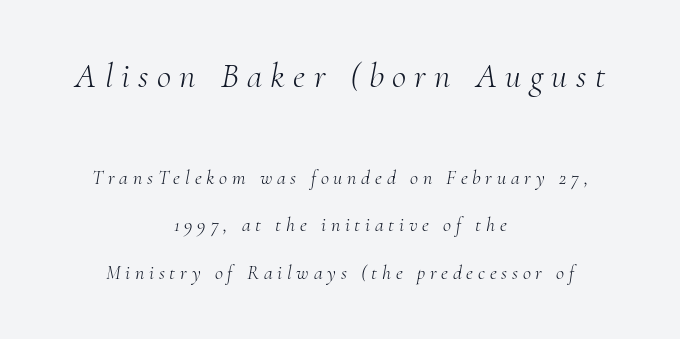
The image shows 35 px light serif type, italic (leaning right); set centered, loose line spacing (2.37x), unusually wide letter spacing (+0.24 em), not underlined; the first (top) block is 1.75x larger; medium stroke contrast and a small x-height.
